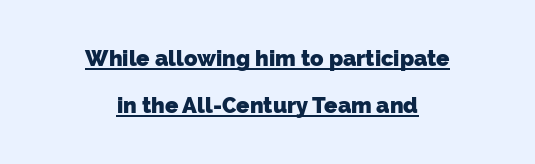
The image shows 22 px bold type; set centered, loose line spacing (2.12x), normal letter spacing, underlined.
